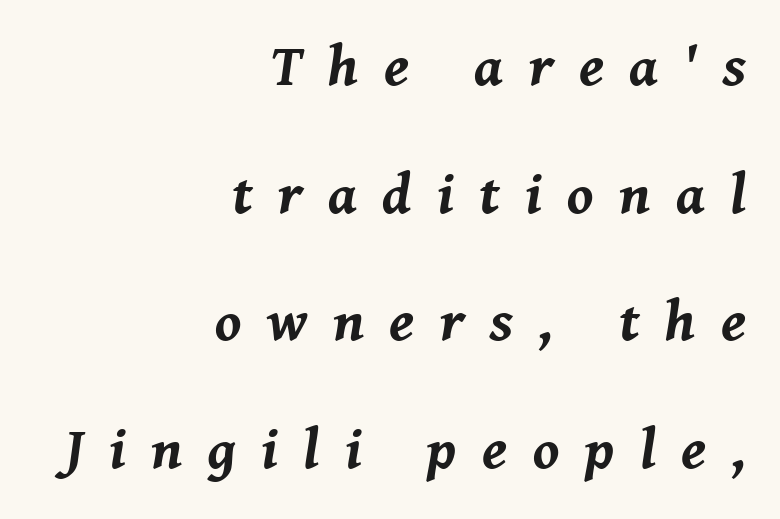
Q: Is the text bold? A: Yes.
Q: Is the text italic (slanted)? A: Yes, it leans right by about 8 degrees.
Q: Is the text underlined? A: No.
Q: How is the paragraph aligned? A: Right-aligned.
Q: Is the spacing between letters normal or unusually wide? A: Unusually wide.
Q: Is the spacing between lines tight, normal or loose? A: Loose.
Q: Width (condensed, normal, or wide)? A: Normal.
Q: Stroke contrast? A: Medium.
Q: x-height? A: Medium.
Q: Monospaced? A: No.
